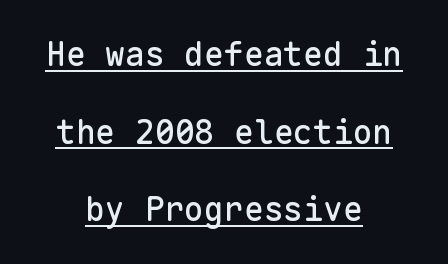
Rendered with straight, roman letterforms. The rendering uses typewriter-style spacing with identical character cells. The specimen includes a rule beneath the text block's lines. Successive baselines arrive slowly, with a big drop between each. No extra tracking has been applied to these lines.
